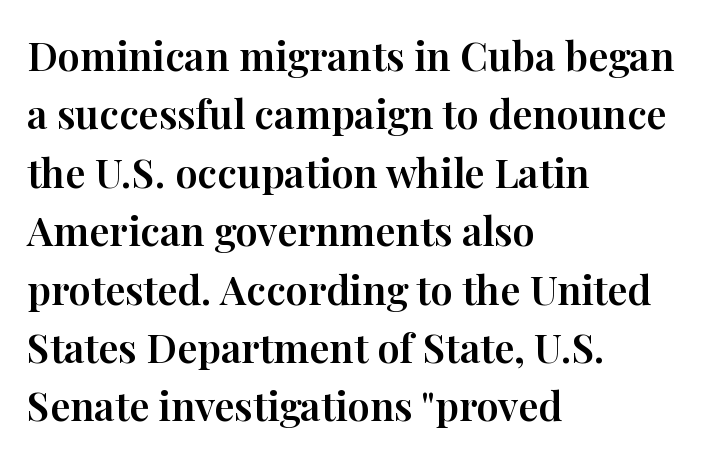
{"serif": "yes", "italic": "no", "width": "normal", "stroke_contrast": "high", "x_height": "medium", "monospaced": "no", "underline": "no", "align": "left", "line_spacing": "normal", "line_spacing_ratio": 1.46, "letter_spacing": "normal", "letter_spacing_em": 0.0, "glyph_px": 40}
